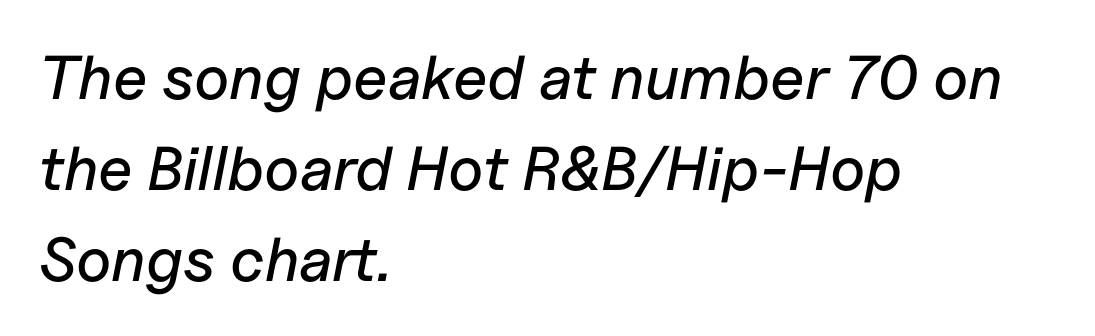
The image shows 62 px text type, italic (leaning right); set left-aligned, normal line spacing (1.47x), normal letter spacing, not underlined; low stroke contrast and a medium x-height.
